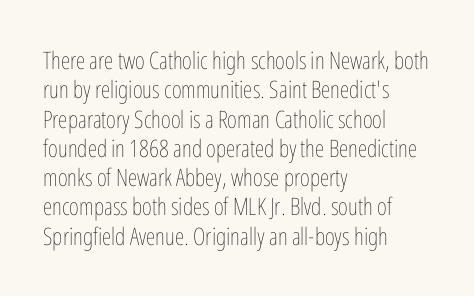
Notice how the stems are strictly vertical — no italics here. Standard letterfit; no display-style spreading of the glyphs. The space beneath each line is pristine and unruled. Counters stay open thanks to moderate or lighter strokes. A classic flush-left, rag-right setting is used for this passage.
